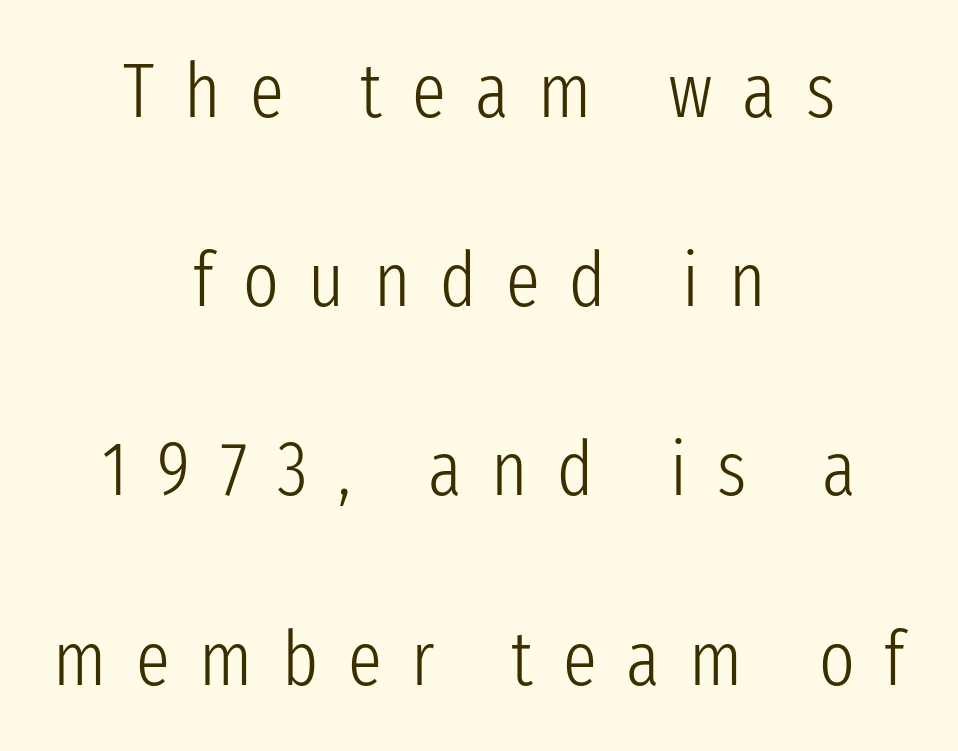
Q: Is the text bold? A: No.
Q: Is the text italic (slanted)? A: No, it is upright.
Q: Is the typeface a serif or a sans-serif typeface? A: Sans-serif.
Q: Is the text underlined? A: No.
Q: How is the paragraph aligned? A: Centered.
Q: Is the spacing between letters normal or unusually wide? A: Unusually wide.
Q: Is the spacing between lines tight, normal or loose? A: Loose.
Q: Width (condensed, normal, or wide)? A: Condensed.
Q: Stroke contrast? A: Low.
Q: x-height? A: Medium.
Q: Monospaced? A: No.
